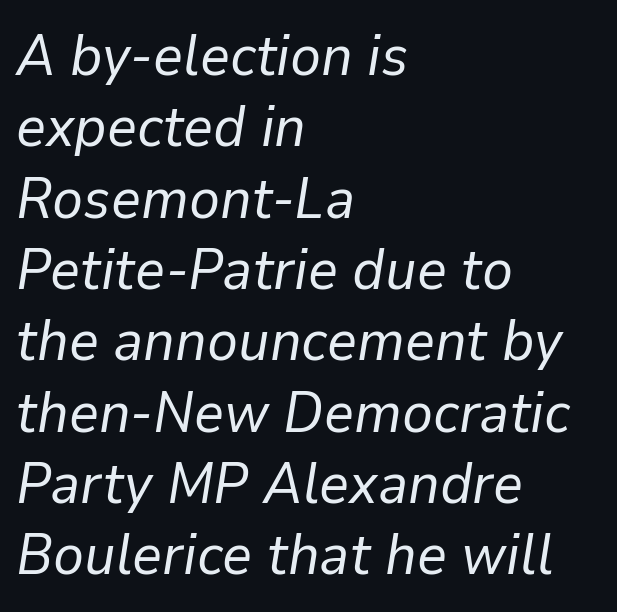
Q: Is the text bold? A: No.
Q: Is the text italic (slanted)? A: Yes, it leans right by about 9 degrees.
Q: Is the text underlined? A: No.
Q: How is the paragraph aligned? A: Left-aligned.
Q: Is the spacing between letters normal or unusually wide? A: Normal.
Q: Width (condensed, normal, or wide)? A: Normal.
Q: Stroke contrast? A: Low.
Q: x-height? A: Medium.
Q: Monospaced? A: No.
